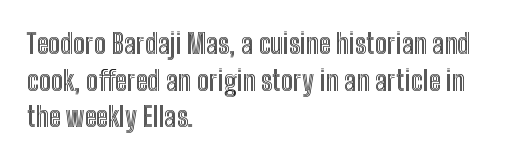
Q: Is the text italic (slanted)? A: No, it is upright.
Q: Is the text underlined? A: No.
Q: How is the paragraph aligned? A: Left-aligned.
Q: Is the spacing between letters normal or unusually wide? A: Normal.
Q: Is the spacing between lines tight, normal or loose? A: Normal.
